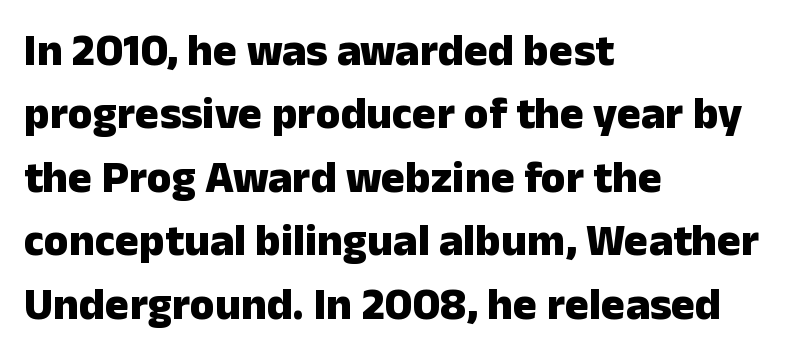
Serifs: no, the terminals of the letterforms are clean. This sample has the flowing, uneven cadence of proportional lettering. Rendered with straight, roman letterforms. You could call the tracking neutral — neither tight nor loose.
